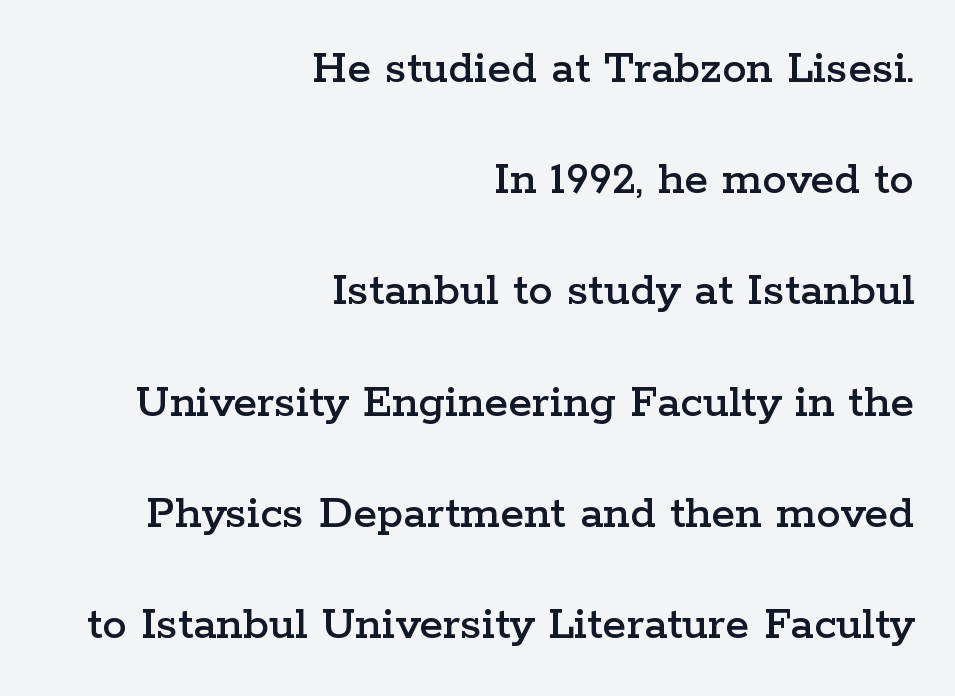
Q: Is the text italic (slanted)? A: No, it is upright.
Q: Is the typeface a serif or a sans-serif typeface? A: Serif.
Q: Is the text underlined? A: No.
Q: How is the paragraph aligned? A: Right-aligned.
Q: Is the spacing between letters normal or unusually wide? A: Normal.
Q: Is the spacing between lines tight, normal or loose? A: Loose.
Q: Width (condensed, normal, or wide)? A: Wide.
Q: Stroke contrast? A: Low.
Q: x-height? A: Medium.
Q: Monospaced? A: No.
